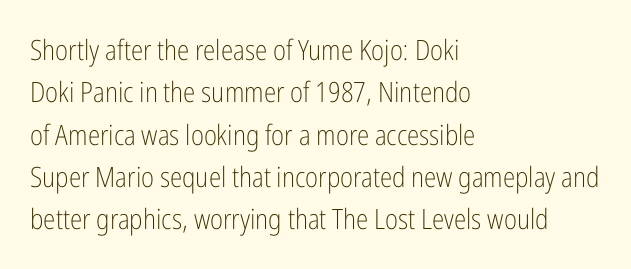
Q: Is the text bold? A: No.
Q: Is the text italic (slanted)? A: No, it is upright.
Q: Is the typeface a serif or a sans-serif typeface? A: Sans-serif.
Q: Is the text underlined? A: No.
Q: How is the paragraph aligned? A: Left-aligned.
Q: Is the spacing between letters normal or unusually wide? A: Normal.
Q: Is the spacing between lines tight, normal or loose? A: Normal.
Q: Width (condensed, normal, or wide)? A: Condensed.
Q: Stroke contrast? A: Low.
Q: x-height? A: Medium.
Q: Monospaced? A: No.
